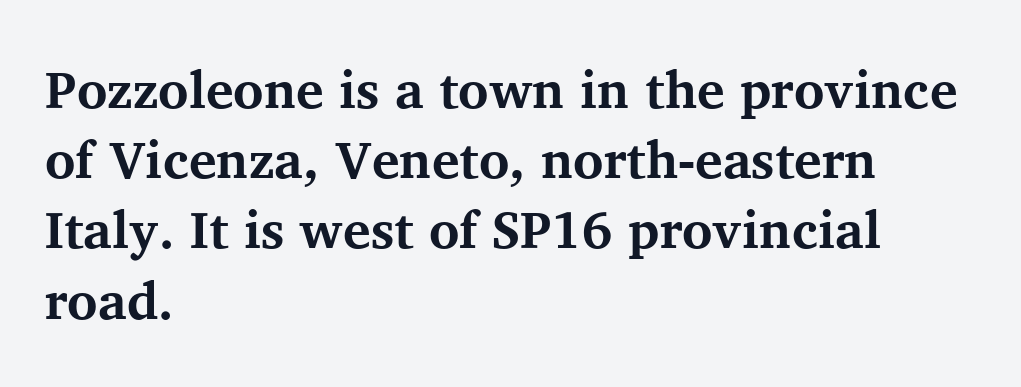
The image shows 52 px bold serif type, upright; set left-aligned, normal line spacing (1.35x), normal letter spacing, not underlined; medium stroke contrast and a medium x-height.
